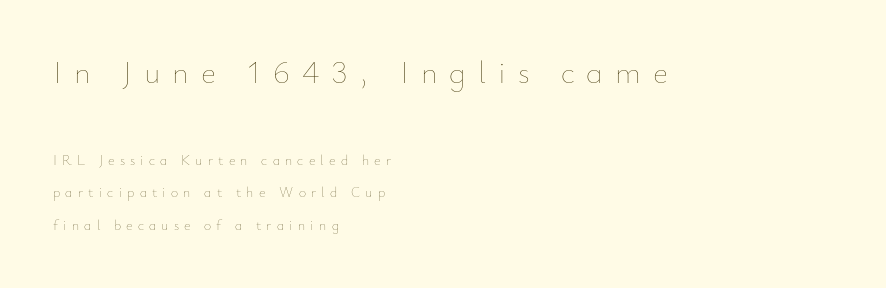
This rendering features lettering with no underline. The letters stand upright; this is a roman face. Compared with typical body copy, the letter spacing here is much looser. The characters are drawn with everyday or finer stroke widths. Compared with a centered layout, this one pins lines to the left instead. The passage shown stacks its lines with a broad gap.
